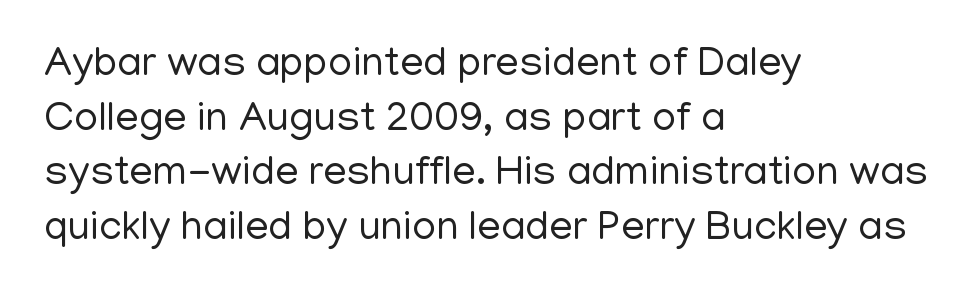
These lines stack with their left ends in a neat column. Is the stroke heavy? The answer is a plain regular-or-lighter. To sum up the face: it is a sans, with no serifs. A typesetter would call this proportional, since set widths differ per character.
